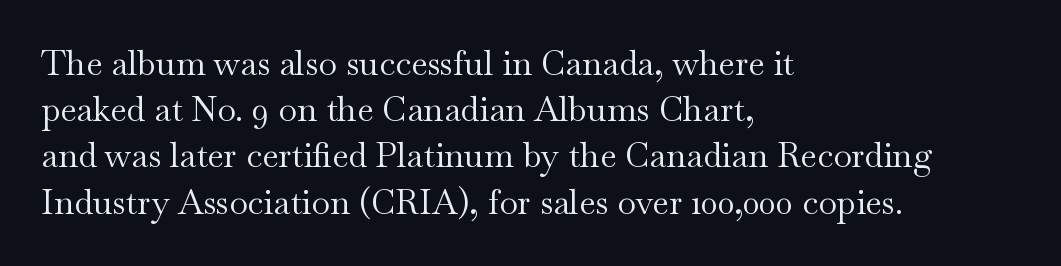
{"serif": "yes", "italic": "no", "bold": "no", "weight": "regular", "width": "wide", "stroke_contrast": "medium", "x_height": "small", "monospaced": "no", "underline": "no", "align": "left", "line_spacing": "normal", "line_spacing_ratio": 1.36, "letter_spacing": "normal", "letter_spacing_em": 0.0, "glyph_px": 34}
